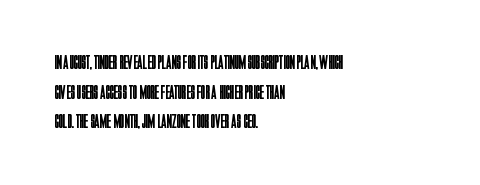
Q: Is the text bold? A: No.
Q: Is the text italic (slanted)? A: No, it is upright.
Q: Is the text underlined? A: No.
Q: How is the paragraph aligned? A: Left-aligned.
Q: Is the spacing between letters normal or unusually wide? A: Normal.
Q: Is the spacing between lines tight, normal or loose? A: Normal.
